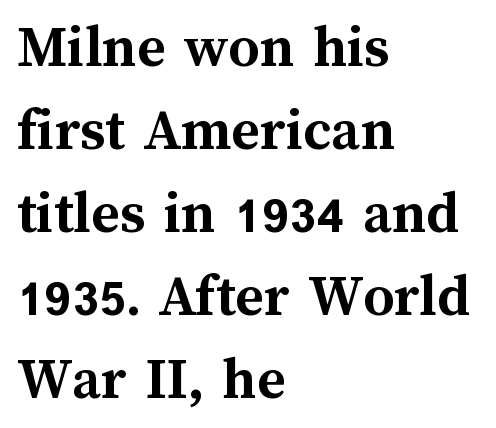
{"italic": "no", "bold": "yes", "weight": "semibold", "width": "normal", "stroke_contrast": "medium", "x_height": "medium", "monospaced": "no", "underline": "no", "align": "left", "line_spacing": "normal", "line_spacing_ratio": 1.36, "letter_spacing": "normal", "letter_spacing_em": 0.0, "glyph_px": 61}
